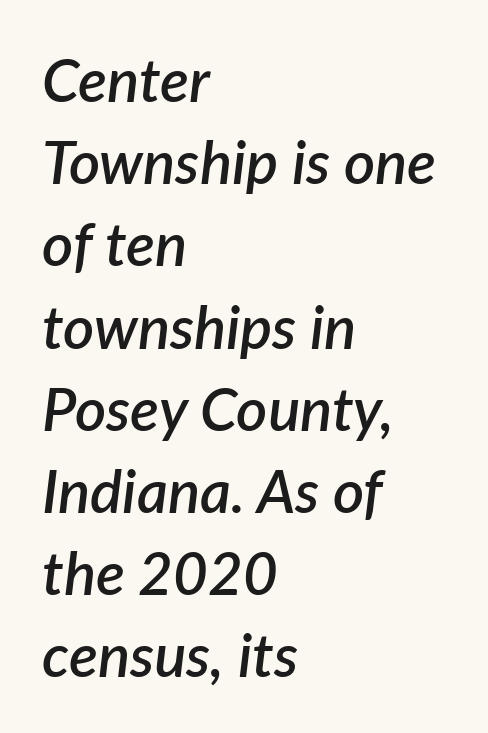
Between one letter and the next there's only the usual sliver of space. The specimen reads as italic at a glance. No word sits above an underline. Leading matches the norm, producing a regular column.
